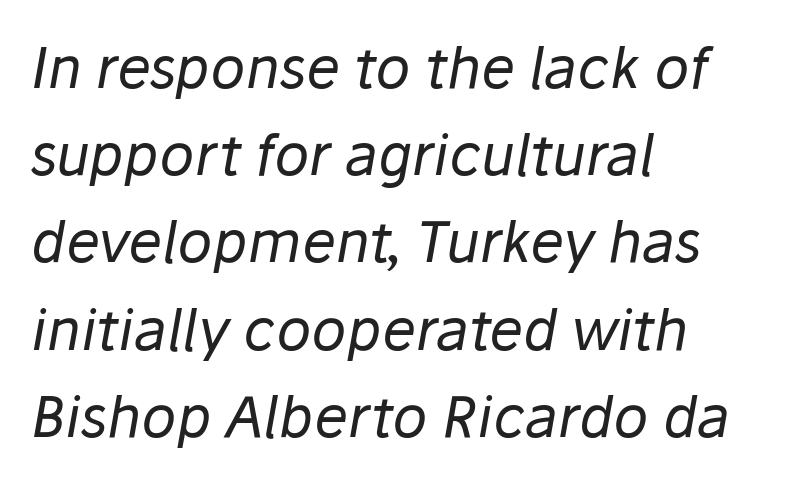
{"italic": "yes", "lean": "right", "slant_degrees": 10, "bold": "no", "weight": "regular", "width": "normal", "stroke_contrast": "low", "x_height": "medium", "monospaced": "no", "underline": "no", "align": "left", "line_spacing": "normal", "line_spacing_ratio": 1.53, "letter_spacing": "normal", "letter_spacing_em": 0.0, "glyph_px": 57}
